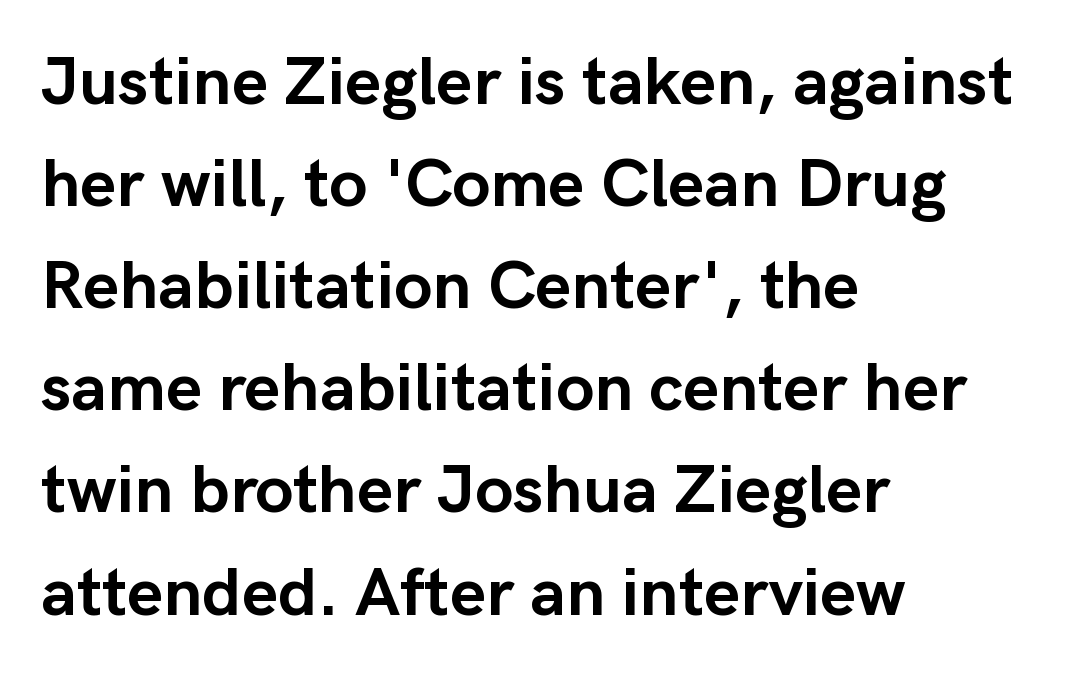
The image shows 69 px semibold sans-serif type, upright; set left-aligned, normal line spacing (1.48x), normal letter spacing, not underlined; low stroke contrast and a medium x-height.
